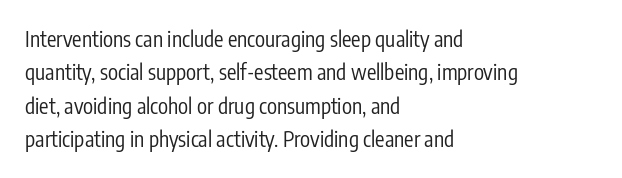
{"italic": "no", "bold": "no", "underline": "no", "align": "left", "line_spacing": "normal", "line_spacing_ratio": 1.59, "letter_spacing": "normal", "letter_spacing_em": 0.0, "glyph_px": 21}
